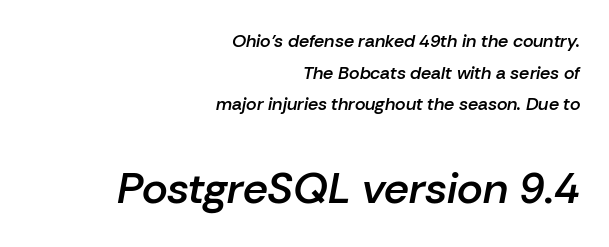
Q: Is the text bold? A: Semi-bold.
Q: Is the text italic (slanted)? A: Yes, it leans right by about 10 degrees.
Q: Is the text underlined? A: No.
Q: How is the paragraph aligned? A: Right-aligned.
Q: Is the spacing between letters normal or unusually wide? A: Normal.
Q: Which block of text is set in a larger size, the first (top) or the second (bottom)? A: The second (bottom) one.
Q: Width (condensed, normal, or wide)? A: Normal.
Q: Stroke contrast? A: Low.
Q: x-height? A: Medium.
Q: Monospaced? A: No.
